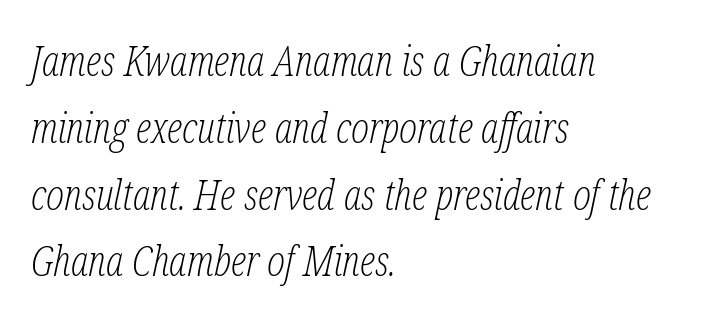
{"serif": "yes", "italic": "yes", "lean": "right", "slant_degrees": 12, "bold": "no", "weight": "light", "width": "condensed", "stroke_contrast": "low", "x_height": "medium", "monospaced": "no", "underline": "no", "align": "left", "line_spacing": "normal", "line_spacing_ratio": 1.59, "letter_spacing": "normal", "letter_spacing_em": 0.0, "glyph_px": 42}
